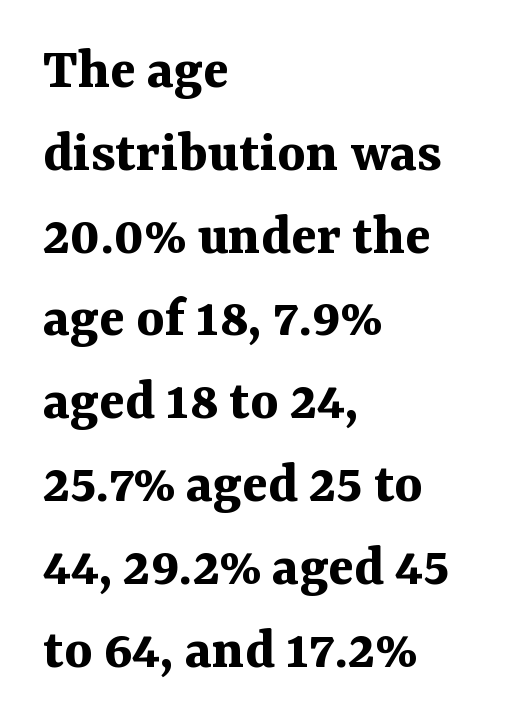
{"serif": "yes", "italic": "no", "bold": "yes", "weight": "bold", "width": "normal", "stroke_contrast": "medium", "x_height": "medium", "monospaced": "no", "underline": "no", "align": "left", "line_spacing": "normal", "line_spacing_ratio": 1.38, "letter_spacing": "normal", "letter_spacing_em": 0.0, "glyph_px": 60}
